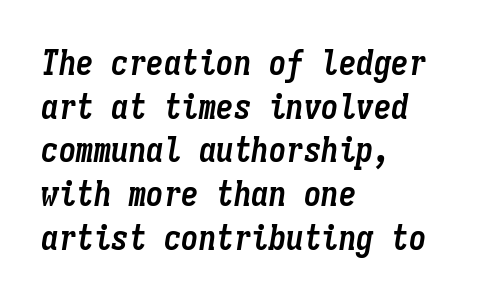
{"italic": "yes", "lean": "right", "slant_degrees": 9, "bold": "yes", "weight": "semibold", "width": "condensed", "stroke_contrast": "low", "x_height": "medium", "monospaced": "yes", "underline": "no", "align": "left", "line_spacing": "normal", "line_spacing_ratio": 1.25, "letter_spacing": "normal", "letter_spacing_em": 0.0, "glyph_px": 35}
